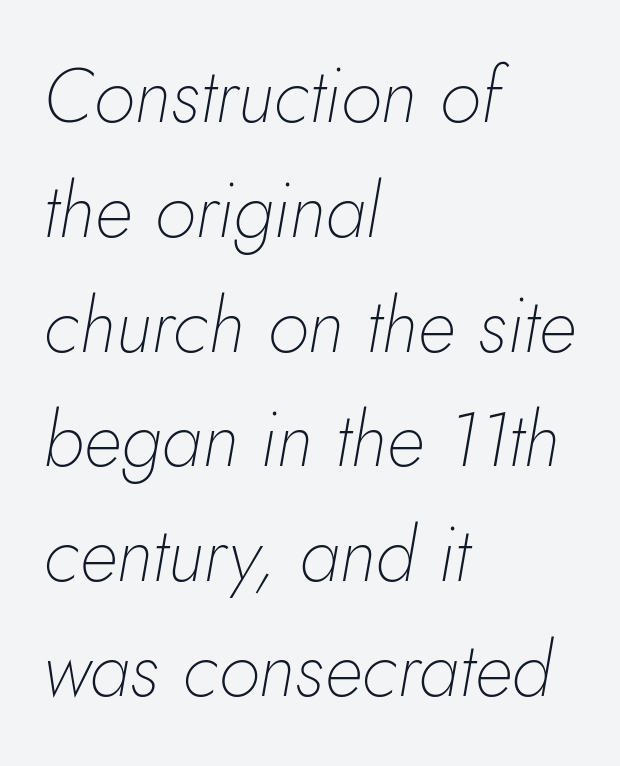
Posture: slanted. The space between consecutive lines is moderate. On a weight scale, this lands at 450 or below. The specimen omits any rule beneath the text block's lines. What stands out about the letter spacing? Nothing — it is the standard amount. Casual observation: everything's shoved over to the left.
